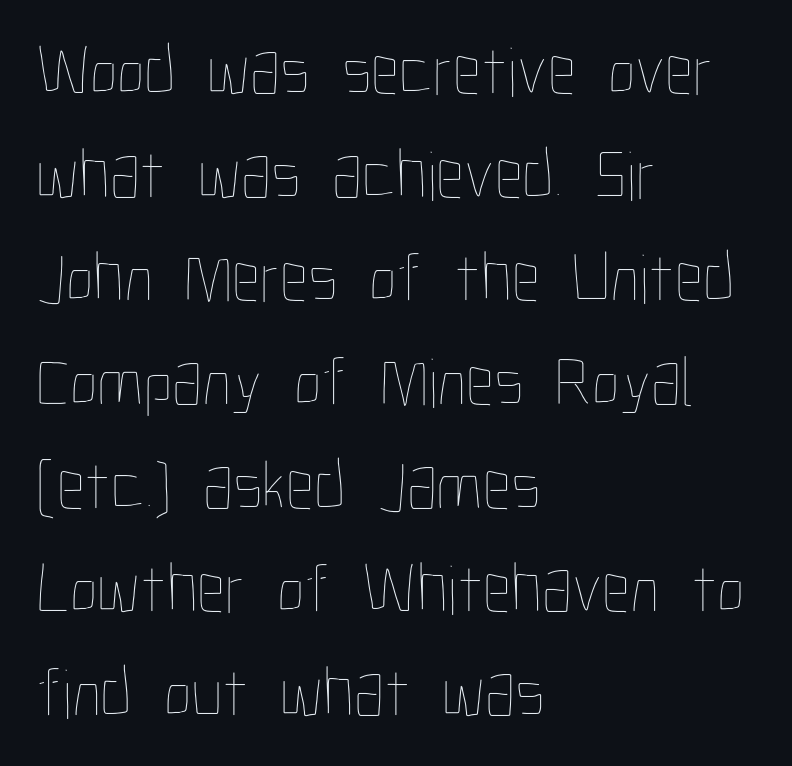
The image shows 71 px thin, condensed type, upright; set left-aligned, normal line spacing (1.46x), normal letter spacing, not underlined; low stroke contrast and a medium x-height.
